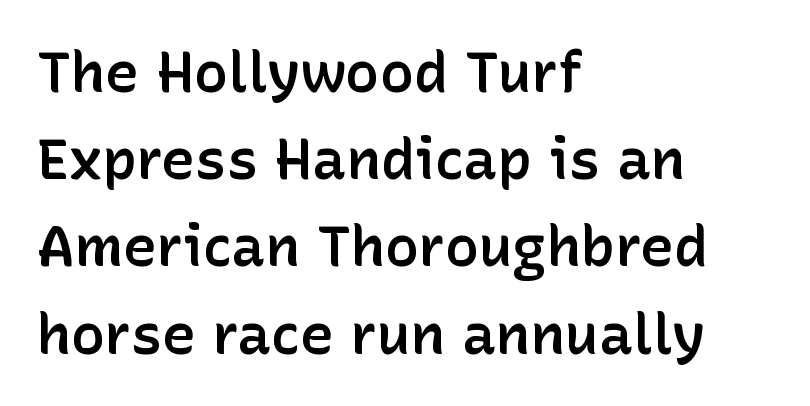
In CSS terms this would be text-align: left. The rendering uses a moderate line-height, typical for paragraphs. Heft: intermediate — a semibold. The string is rendered with underlining switched off. The line texture is even and compact thanks to regular tracking.
